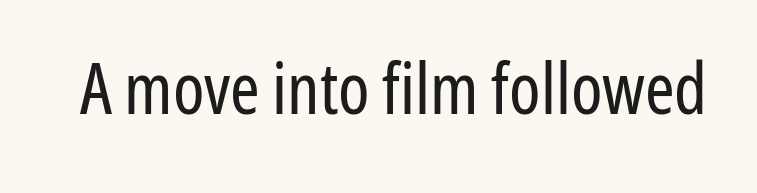
Type style note: lacks serifs. Caption: standard tracking, unaltered. When letters stand straight like this, we call the style roman or upright. A quiet, ordinary-to-light weight characterises the typeface. Here the designer chose a conventional face with non-uniform glyph widths.
